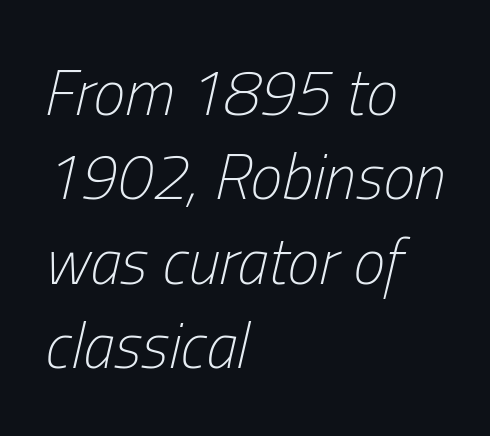
{"italic": "yes", "lean": "right", "slant_degrees": 13, "bold": "no", "weight": "light", "width": "condensed", "stroke_contrast": "low", "x_height": "medium", "monospaced": "no", "underline": "no", "align": "left", "line_spacing": "normal", "line_spacing_ratio": 1.32, "letter_spacing": "normal", "letter_spacing_em": 0.0, "glyph_px": 64}
